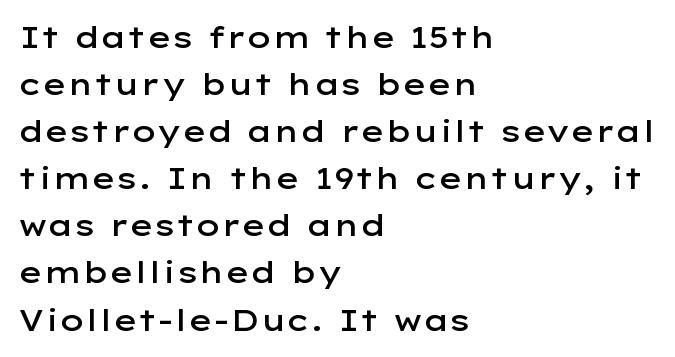
Q: Is the text bold? A: Semi-bold.
Q: Is the text italic (slanted)? A: No, it is upright.
Q: Is the typeface a serif or a sans-serif typeface? A: Sans-serif.
Q: Is the text underlined? A: No.
Q: How is the paragraph aligned? A: Left-aligned.
Q: Is the spacing between letters normal or unusually wide? A: Normal.
Q: Is the spacing between lines tight, normal or loose? A: Normal.
Q: Width (condensed, normal, or wide)? A: Wide.
Q: Stroke contrast? A: Low.
Q: x-height? A: Medium.
Q: Monospaced? A: No.
